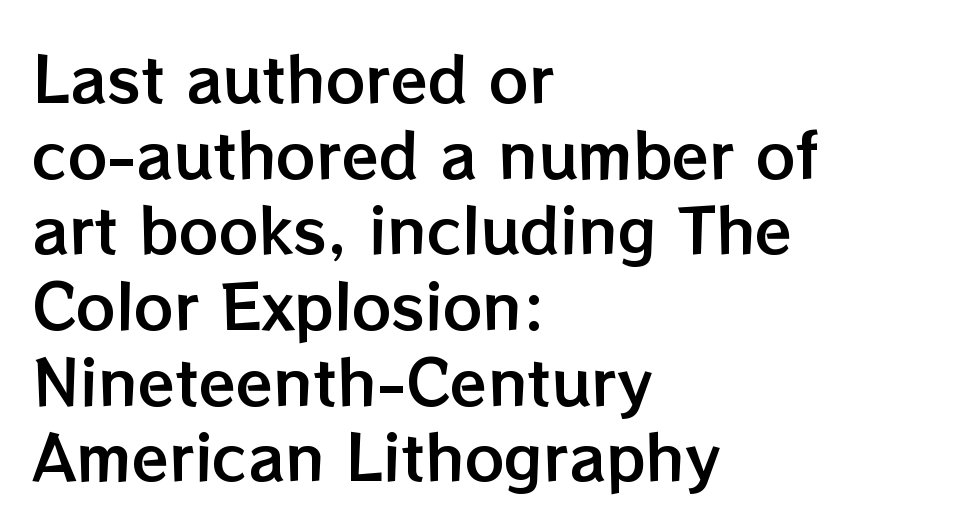
The image shows 61 px text type, upright; set left-aligned, line spacing 1.24x, normal letter spacing, not underlined; low stroke contrast and a medium x-height.
